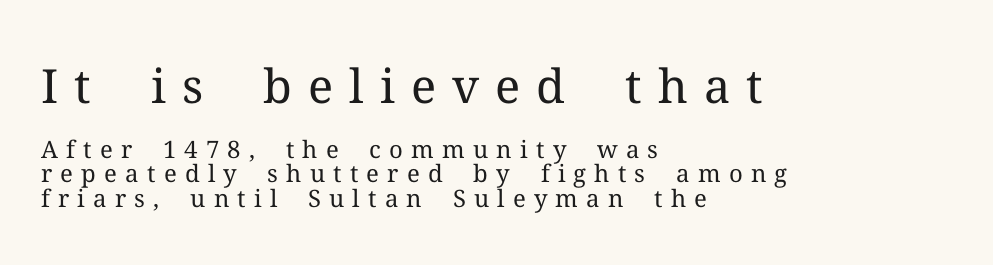
Line beginnings align vertically; line endings do not. The glyphs in this specimen are seriffed. Typesetter's note — upper block bumped up in size, lower block left smaller. Look at the tracking — it's clearly loosened, letters drifting apart.
